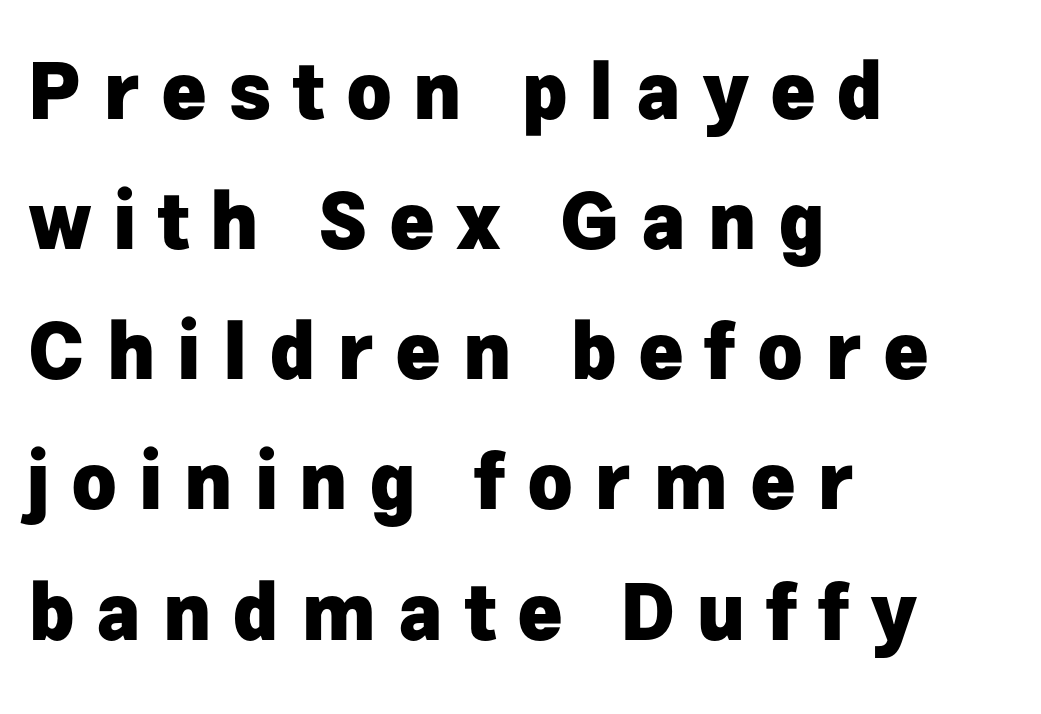
{"serif": "no", "italic": "no", "bold": "yes", "weight": "heavy", "width": "normal", "stroke_contrast": "low", "x_height": "medium", "monospaced": "no", "underline": "no", "align": "left", "line_spacing": "normal", "line_spacing_ratio": 1.69, "letter_spacing": "wide", "letter_spacing_em": 0.28, "glyph_px": 77}
